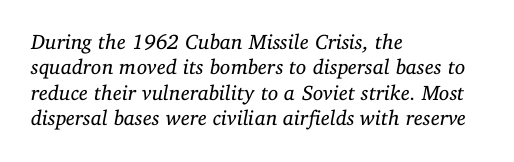
Q: Is the text bold? A: No.
Q: Is the text italic (slanted)? A: Yes, it leans right by about 11 degrees.
Q: Is the text underlined? A: No.
Q: How is the paragraph aligned? A: Left-aligned.
Q: Is the spacing between letters normal or unusually wide? A: Normal.
